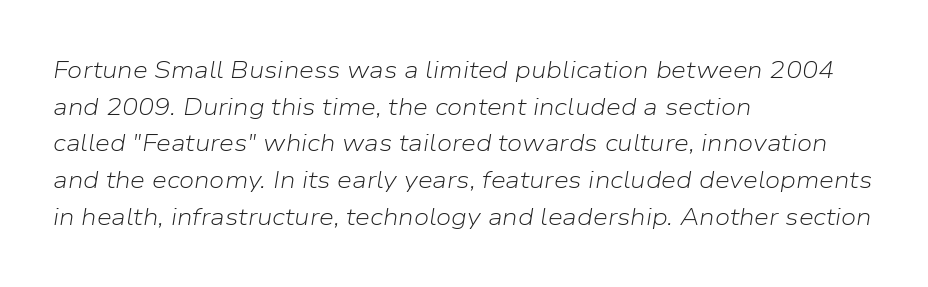
The image shows 24 px text type, italic (leaning right); set left-aligned, normal line spacing (1.53x), normal letter spacing, not underlined.
